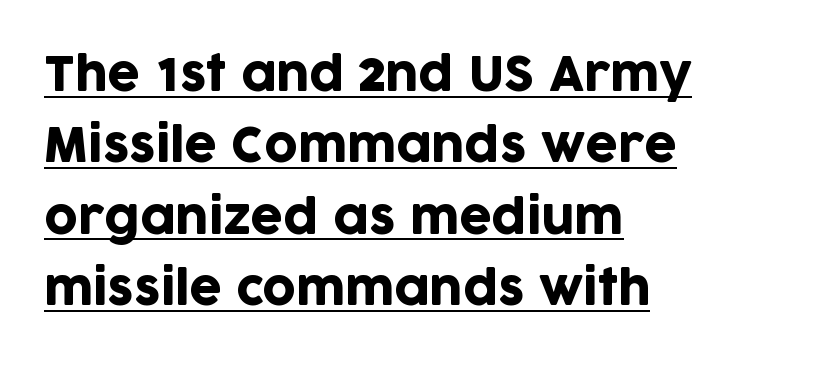
The image shows 46 px sans-serif type, upright; set left-aligned, normal line spacing (1.55x), normal letter spacing, underlined; low stroke contrast and a large x-height.
